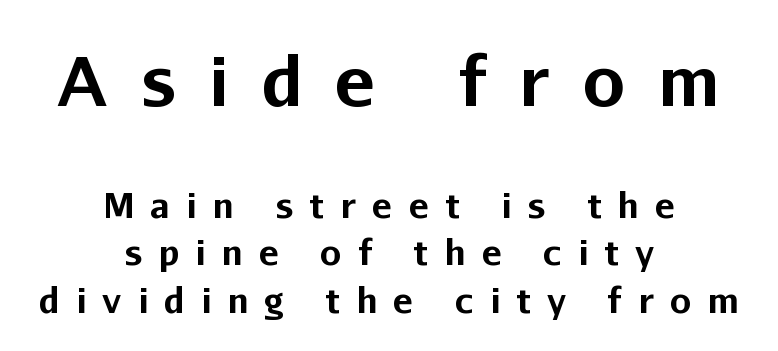
These lines are rendered in a variable-pitch font. The paragraph has two soft edges and a firm central axis. Set as a true bold cut, around the 700 mark. The passage shown is typeset with a sans-serif family. A roman cut, with each character standing at attention.
